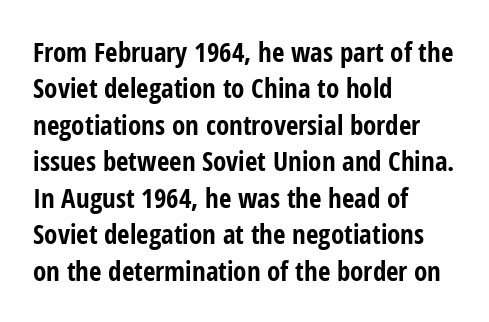
{"italic": "no", "bold": "yes", "underline": "no", "align": "left", "line_spacing": "normal", "line_spacing_ratio": 1.35, "letter_spacing": "normal", "letter_spacing_em": 0.0, "glyph_px": 27}
